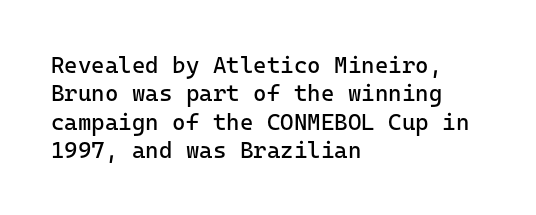
The image shows 23 px text type, upright; set left-aligned, line spacing 1.23x, normal letter spacing, not underlined.
